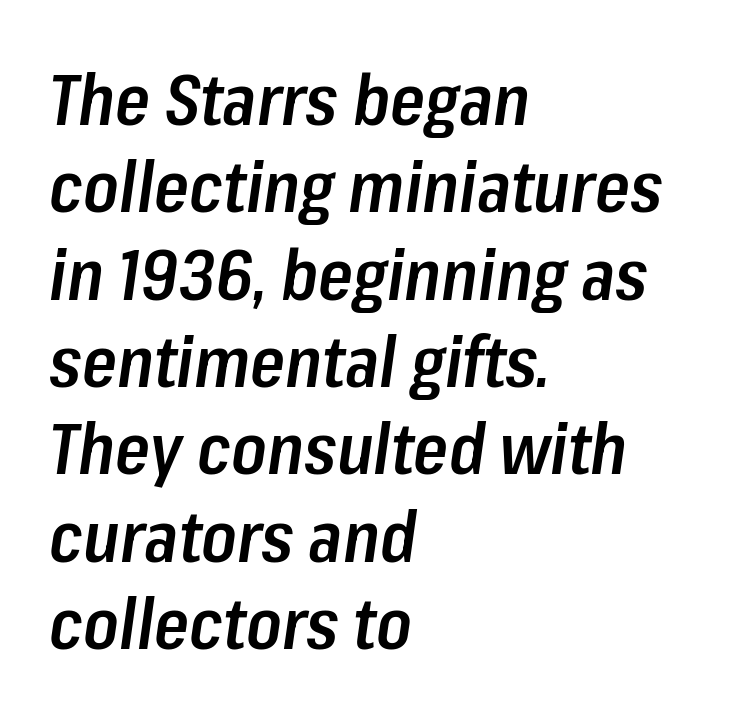
The setting favours the left margin, as ordinary paragraphs usually do. Nobody drew a line under any word here. Its strokes are somewhat broadened, the hallmark of semibold type. In terms of posture, this sample is oblique. The letters sit at their default tracking, neither squeezed nor spread.
